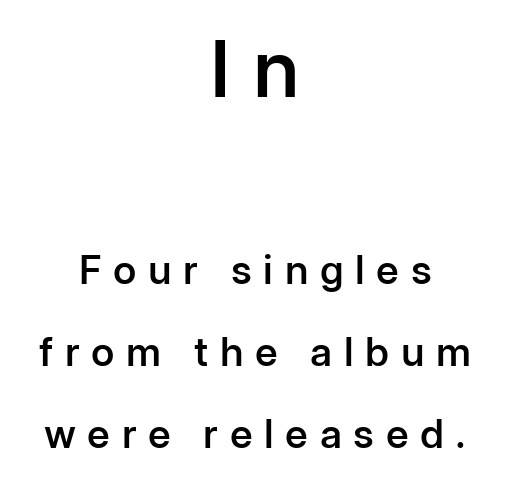
Q: Is the text bold? A: Semi-bold.
Q: Is the text italic (slanted)? A: No, it is upright.
Q: Is the typeface a serif or a sans-serif typeface? A: Sans-serif.
Q: Is the text underlined? A: No.
Q: How is the paragraph aligned? A: Centered.
Q: Is the spacing between letters normal or unusually wide? A: Unusually wide.
Q: Is the spacing between lines tight, normal or loose? A: Loose.
Q: Which block of text is set in a larger size, the first (top) or the second (bottom)? A: The first (top) one.
Q: Width (condensed, normal, or wide)? A: Normal.
Q: Stroke contrast? A: Low.
Q: x-height? A: Medium.
Q: Monospaced? A: No.
